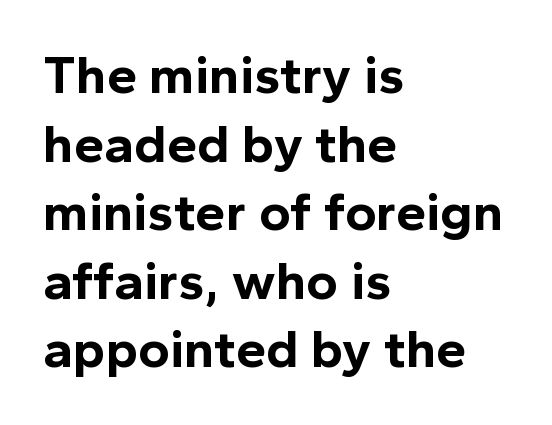
These lines are rendered in a variable-pitch font. The leading is moderate, giving the passage an even texture. A bare baseline throughout the passage. Stroke thickness is high; the sample reads as a true bold. Note: no serifs on the glyphs.
